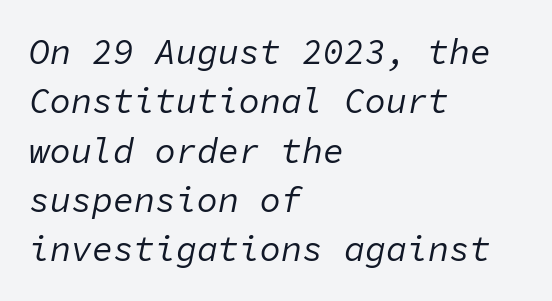
The image shows 35 px regular-weight type, italic (leaning right), monospaced; set left-aligned, normal line spacing (1.41x), normal letter spacing, not underlined; low stroke contrast and a medium x-height.
